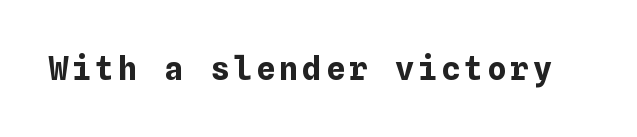
Q: Is the text bold? A: Yes.
Q: Is the text italic (slanted)? A: No, it is upright.
Q: Is the text underlined? A: No.
Q: Width (condensed, normal, or wide)? A: Normal.
Q: Stroke contrast? A: Low.
Q: x-height? A: Medium.
